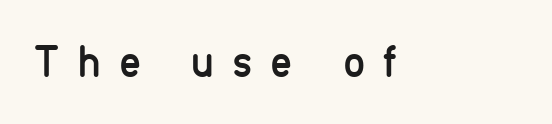
Q: Is the text bold? A: No.
Q: Is the text italic (slanted)? A: No, it is upright.
Q: Is the typeface a serif or a sans-serif typeface? A: Sans-serif.
Q: Is the text underlined? A: No.
Q: How is the paragraph aligned? A: Left-aligned.
Q: Is the spacing between letters normal or unusually wide? A: Unusually wide.
Q: Width (condensed, normal, or wide)? A: Condensed.
Q: Stroke contrast? A: Low.
Q: x-height? A: Medium.
Q: Monospaced? A: No.
